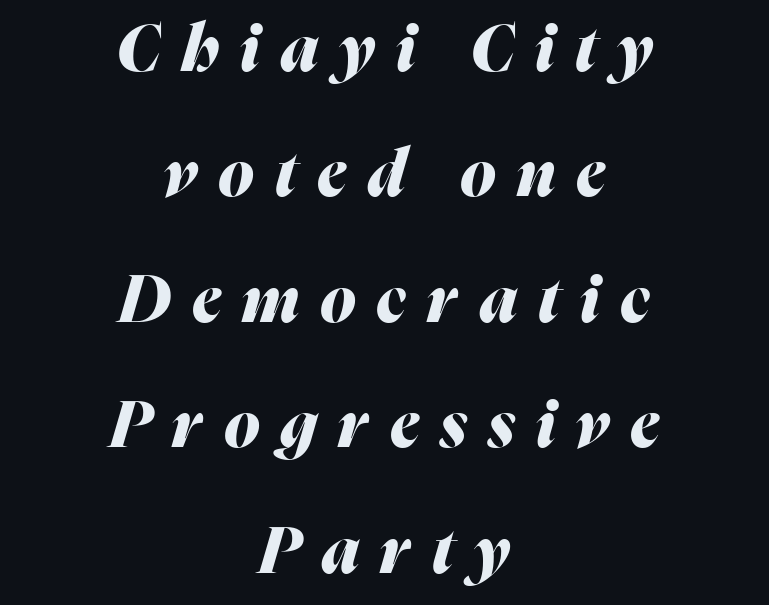
The face used here is proportionally spaced, like ordinary book or web type. The whitespace from short lines is split evenly between both sides. Leading is clearly above the norm, producing a sparse column. The text carries the slant typical of an italic or oblique font.
